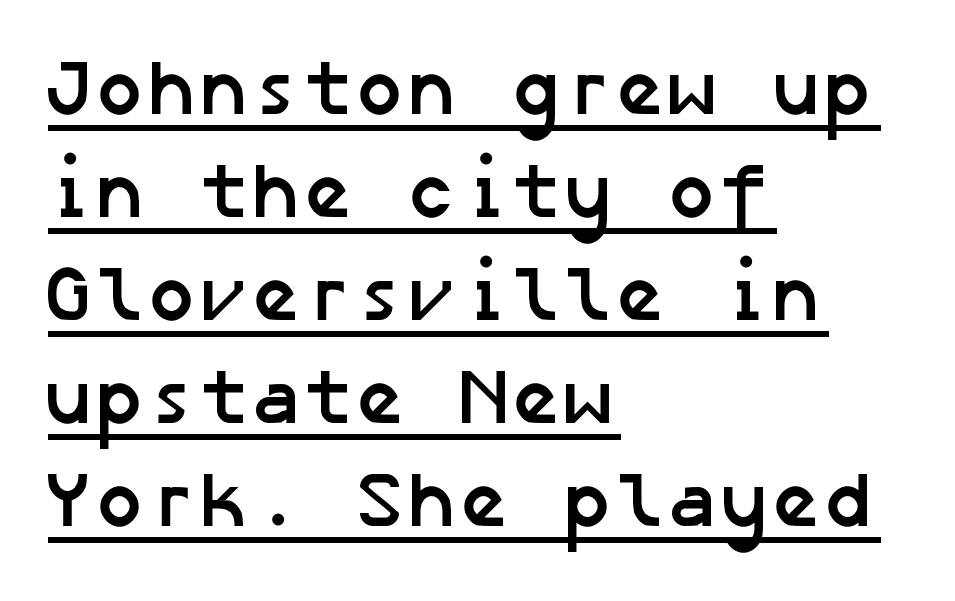
{"serif": "no", "bold": "yes", "weight": "semibold", "width": "normal", "stroke_contrast": "low", "x_height": "medium", "underline": "yes", "align": "left", "line_spacing": "normal", "line_spacing_ratio": 1.32, "letter_spacing": "normal", "letter_spacing_em": 0.0, "glyph_px": 78}
